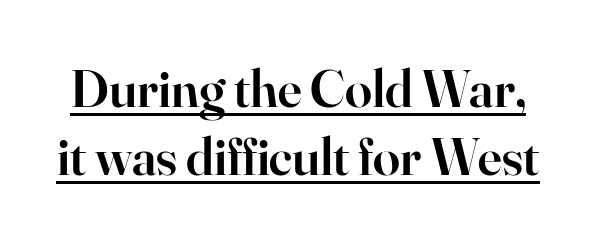
The image shows 54 px semibold serif type, upright; set normal line spacing (1.26x), normal letter spacing, underlined; high stroke contrast and a small x-height.
